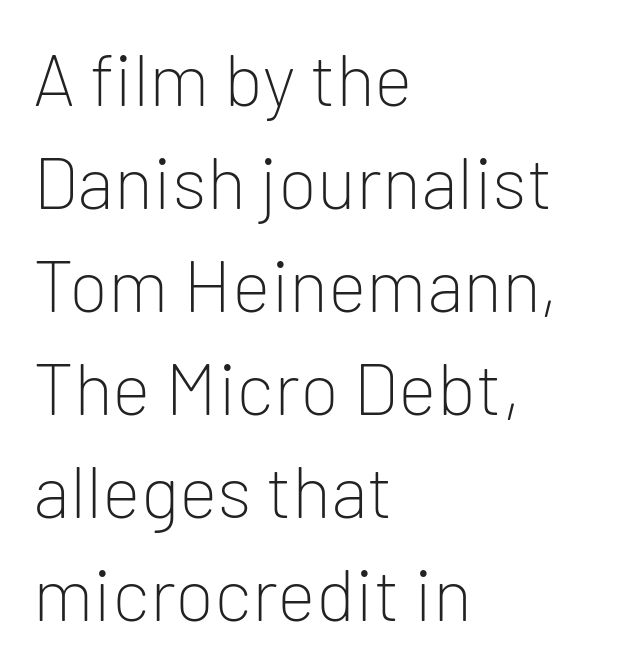
Q: Is the text bold? A: No.
Q: Is the text italic (slanted)? A: No, it is upright.
Q: Is the typeface a serif or a sans-serif typeface? A: Sans-serif.
Q: Is the text underlined? A: No.
Q: How is the paragraph aligned? A: Left-aligned.
Q: Is the spacing between letters normal or unusually wide? A: Normal.
Q: Is the spacing between lines tight, normal or loose? A: Normal.
Q: Width (condensed, normal, or wide)? A: Normal.
Q: Stroke contrast? A: Low.
Q: x-height? A: Medium.
Q: Monospaced? A: No.
